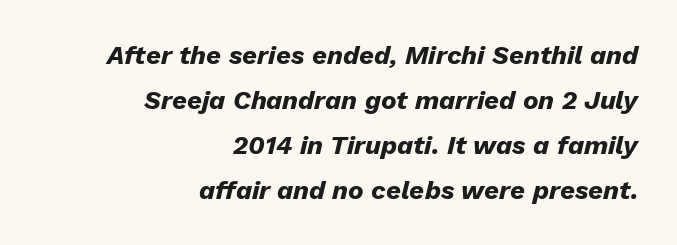
The image shows 26 px bold type, italic (leaning right); set right-aligned, line spacing 1.73x, normal letter spacing, not underlined.
